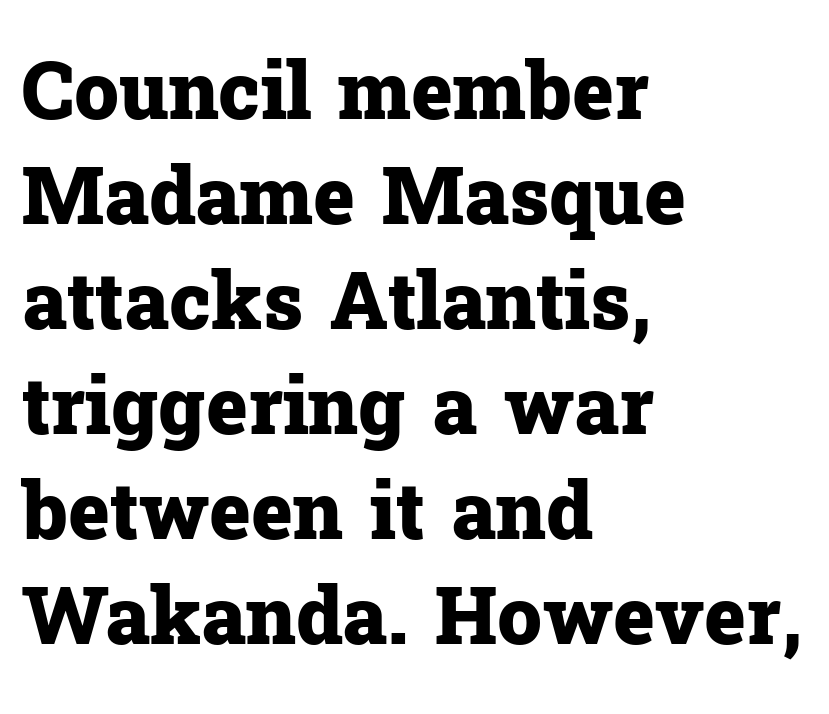
{"serif": "yes", "italic": "no", "bold": "yes", "weight": "heavy", "width": "normal", "stroke_contrast": "low", "x_height": "medium", "monospaced": "no", "underline": "no", "align": "left", "line_spacing": "normal", "line_spacing_ratio": 1.33, "letter_spacing": "normal", "letter_spacing_em": 0.0, "glyph_px": 79}
